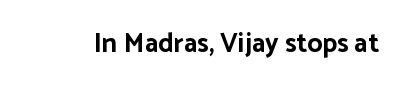
The image shows 27 px bold type, upright; set normal letter spacing, not underlined.
